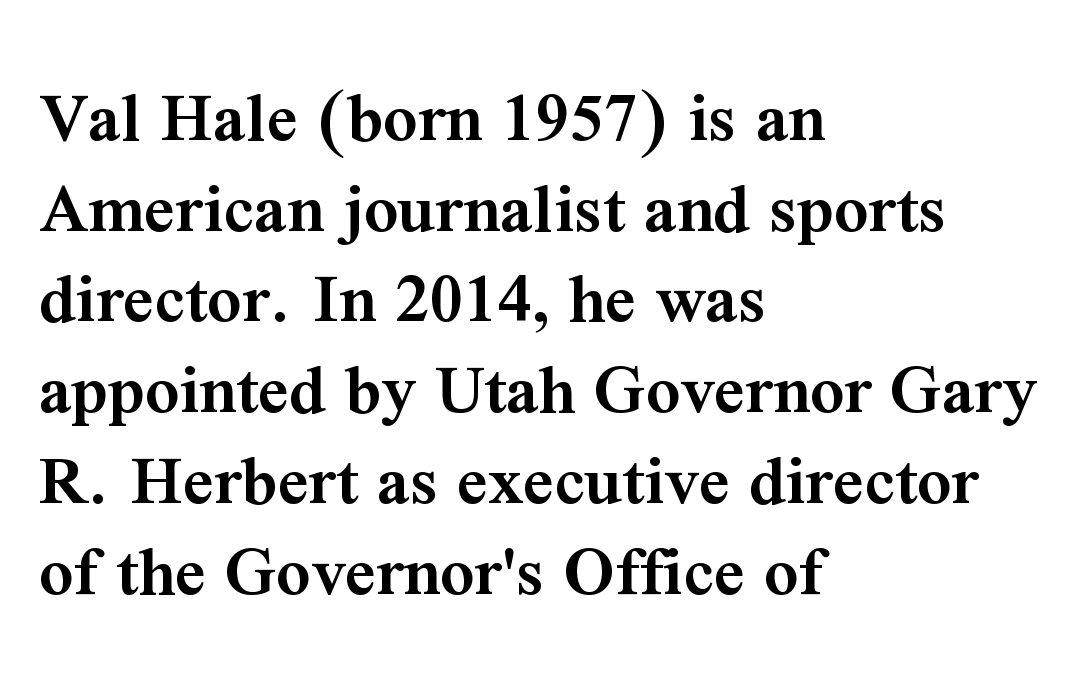
The image shows 75 px semibold serif type, upright; set left-aligned, line spacing 1.21x, normal letter spacing, not underlined; medium stroke contrast and a medium x-height.
